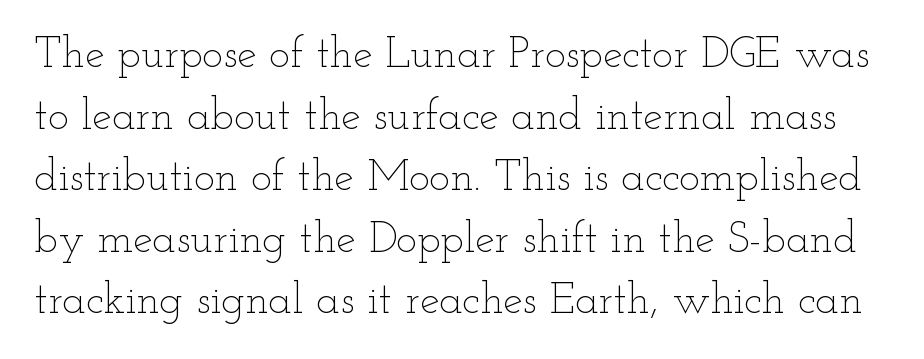
The image shows 44 px thin, wide type, upright; set normal line spacing (1.4x), normal letter spacing, not underlined; low stroke contrast and a small x-height.
